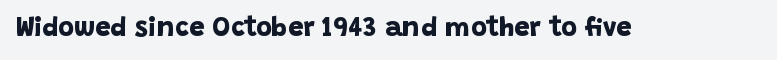
Q: Is the text bold? A: Yes.
Q: Is the text underlined? A: No.
Q: Is the spacing between letters normal or unusually wide? A: Normal.
